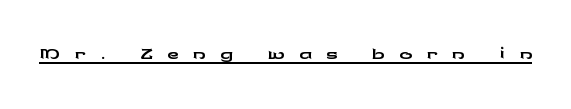
Notice how a bar underscores the lettering throughout. The face used here is proportionally spaced, like ordinary book or web type. The type is letterspaced generously, with wide tracking. Look at the bottom of the vertical strokes: they stop flat, with no serifs. Notice how the stems are strictly vertical — no italics here.
